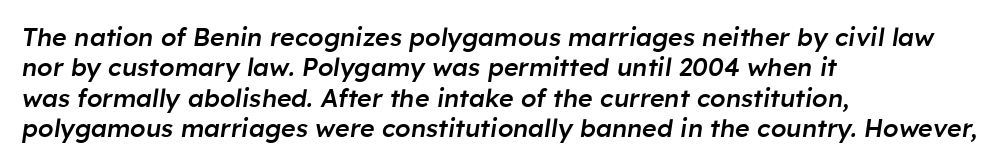
The face used here is rendered with its standard letterfit. Slanted lettering throughout. The zone under the glyphs is completely vacant. Left-aligned paragraph, ragged on the right. The strokes are fattened partway — semibold, not bold.
